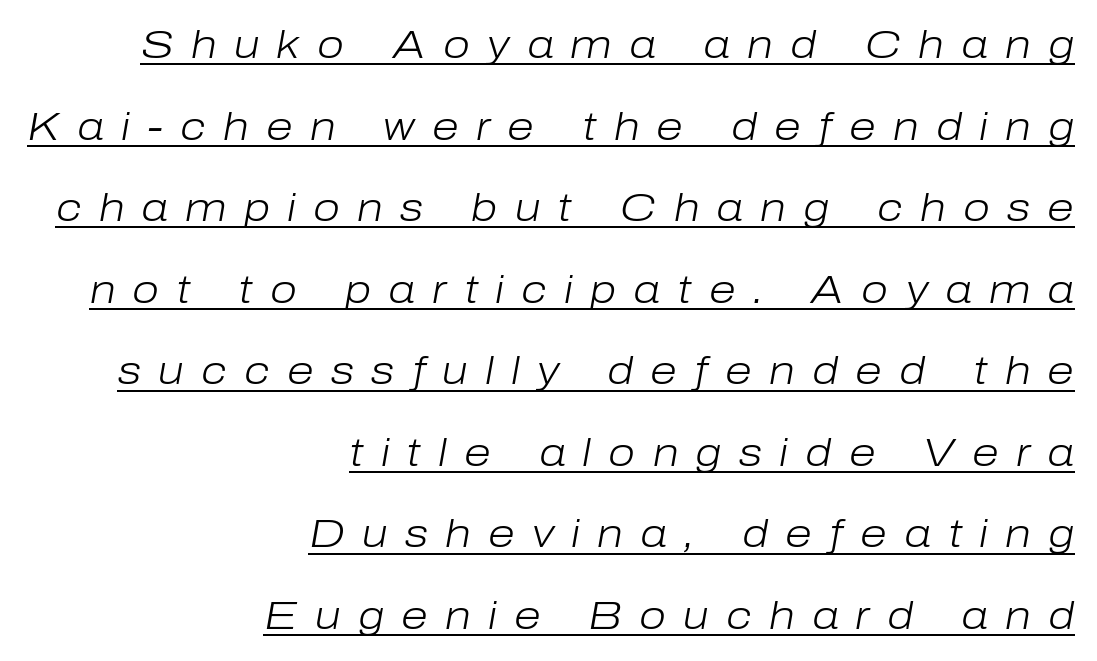
The image shows 39 px light type, italic (leaning right); set right-aligned, loose line spacing (2.09x), unusually wide letter spacing (+0.44 em), underlined; low stroke contrast and a medium x-height.
